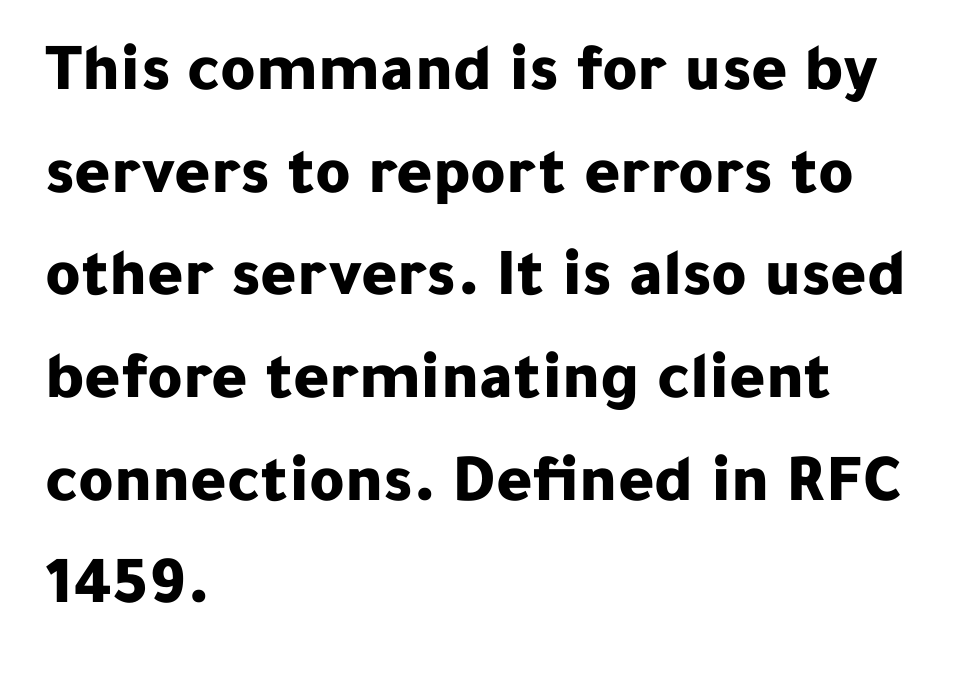
The image shows 68 px bold sans-serif type, upright; set left-aligned, normal line spacing (1.51x), normal letter spacing, not underlined; low stroke contrast and a medium x-height.
